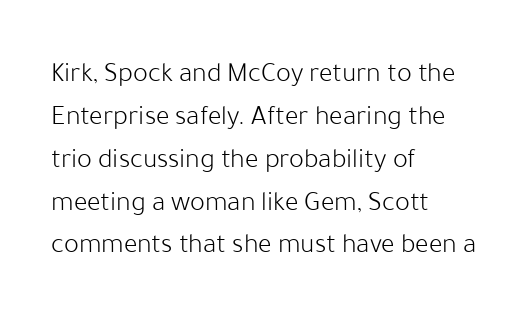
{"serif": "no", "italic": "no", "bold": "no", "weight": "light", "width": "normal", "stroke_contrast": "low", "x_height": "medium", "monospaced": "no", "underline": "no", "align": "left", "line_spacing": "normal", "line_spacing_ratio": 1.53, "letter_spacing": "normal", "letter_spacing_em": 0.0, "glyph_px": 28}
